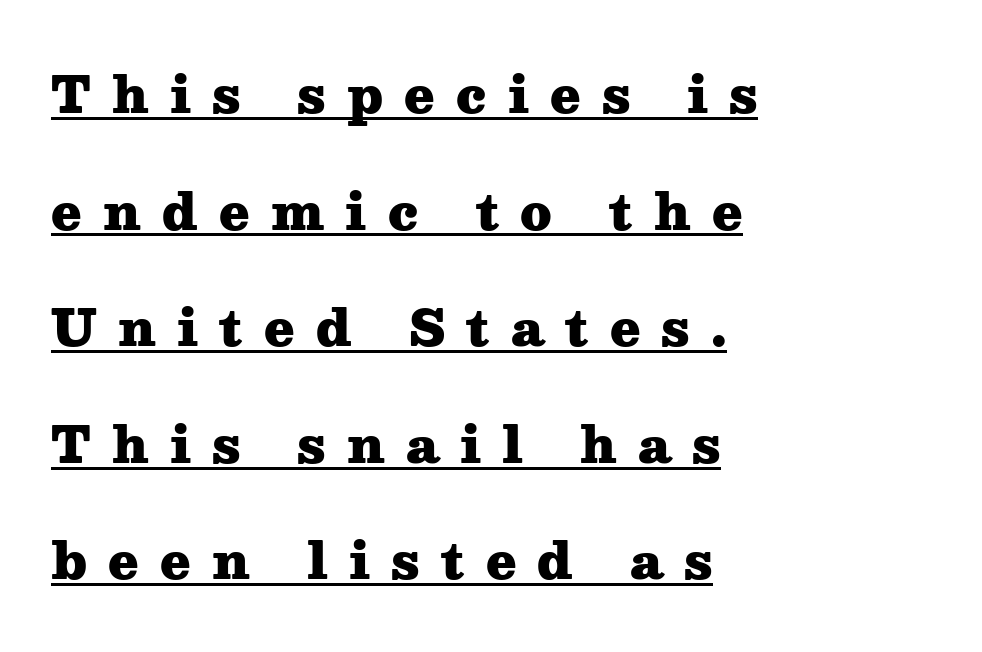
{"serif": "yes", "italic": "no", "bold": "yes", "weight": "heavy", "width": "wide", "stroke_contrast": "medium", "x_height": "medium", "monospaced": "no", "underline": "yes", "align": "left", "line_spacing": "loose", "line_spacing_ratio": 2.38, "letter_spacing": "wide", "letter_spacing_em": 0.43, "glyph_px": 49}
